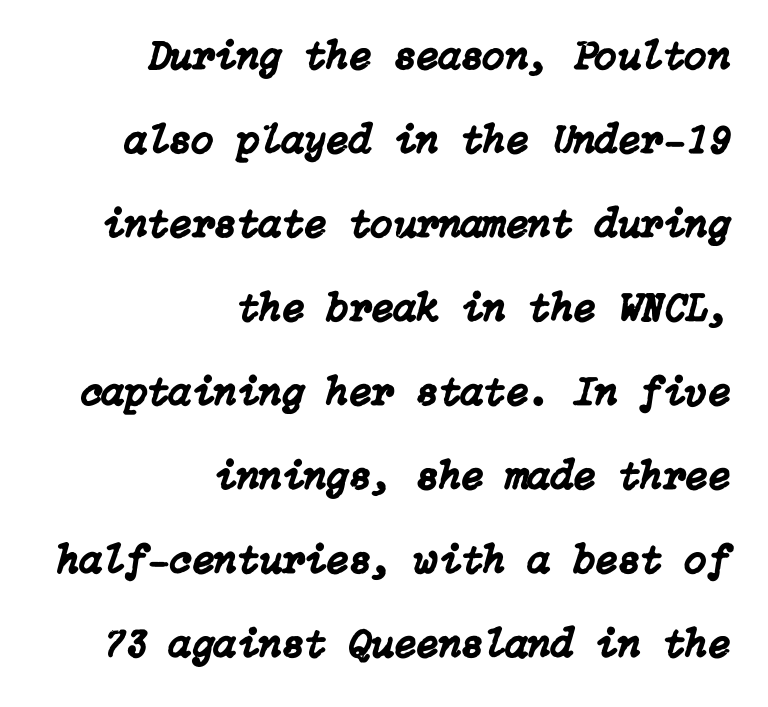
Q: Is the text italic (slanted)? A: Yes, it leans right by about 15 degrees.
Q: Is the text underlined? A: No.
Q: How is the paragraph aligned? A: Right-aligned.
Q: Is the spacing between letters normal or unusually wide? A: Normal.
Q: Is the spacing between lines tight, normal or loose? A: Loose.
Q: Width (condensed, normal, or wide)? A: Normal.
Q: Stroke contrast? A: Low.
Q: x-height? A: Medium.
